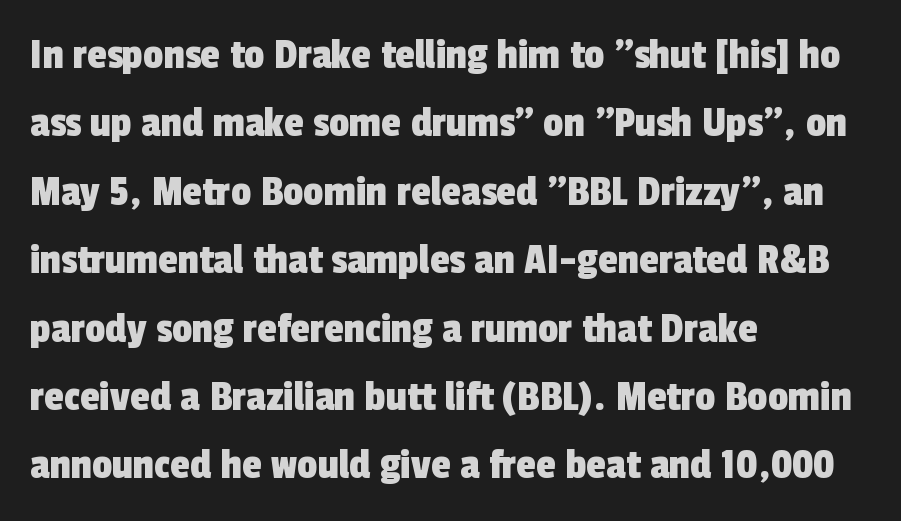
{"serif": "no", "width": "condensed", "x_height": "medium", "monospaced": "no", "underline": "no", "align": "left", "line_spacing": "normal", "line_spacing_ratio": 1.52, "letter_spacing": "normal", "letter_spacing_em": 0.0, "glyph_px": 45}
